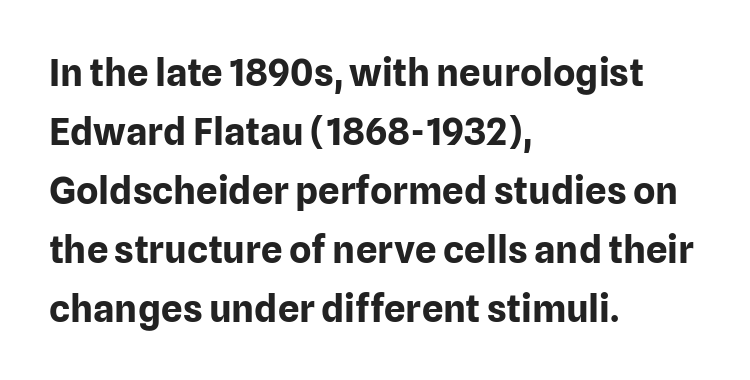
{"serif": "no", "italic": "no", "bold": "yes", "weight": "bold", "width": "normal", "stroke_contrast": "low", "x_height": "medium", "monospaced": "no", "underline": "no", "align": "left", "line_spacing": "normal", "line_spacing_ratio": 1.55, "letter_spacing": "normal", "letter_spacing_em": 0.0, "glyph_px": 38}
